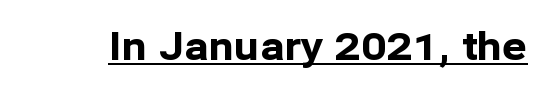
Q: Is the text bold? A: Yes.
Q: Is the text italic (slanted)? A: No, it is upright.
Q: Is the typeface a serif or a sans-serif typeface? A: Sans-serif.
Q: Is the text underlined? A: Yes.
Q: Is the spacing between letters normal or unusually wide? A: Normal.
Q: Width (condensed, normal, or wide)? A: Normal.
Q: Stroke contrast? A: Low.
Q: x-height? A: Medium.
Q: Monospaced? A: No.
